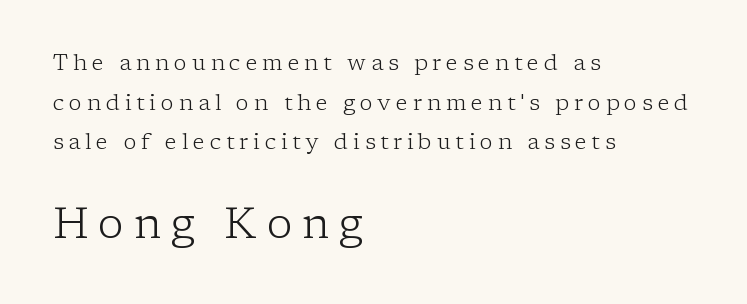
Q: Is the text bold? A: No.
Q: Is the text italic (slanted)? A: No, it is upright.
Q: Is the typeface a serif or a sans-serif typeface? A: Serif.
Q: Is the text underlined? A: No.
Q: How is the paragraph aligned? A: Left-aligned.
Q: Is the spacing between letters normal or unusually wide? A: Unusually wide.
Q: Which block of text is set in a larger size, the first (top) or the second (bottom)? A: The second (bottom) one.
Q: Width (condensed, normal, or wide)? A: Normal.
Q: Stroke contrast? A: Low.
Q: x-height? A: Medium.
Q: Monospaced? A: No.
